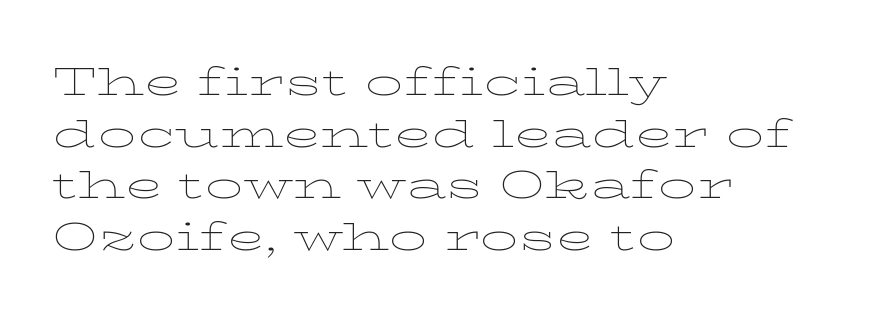
The face used here is seriffed, in the tradition of book romans. Which margin do the lines hug? The left one — the right edge is uneven. The type is set solid horizontally, with unmodified tracking. Whoever set this chose a conventional vertical rhythm.
